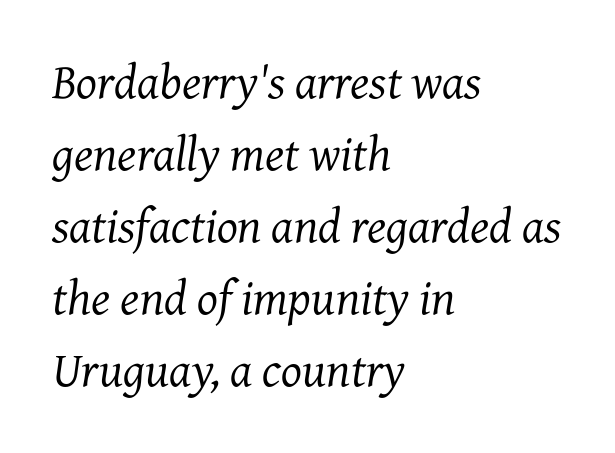
Reading down the column, the eye jumps a familiar distance to each next line. These lines are rendered in a variable-pitch font. Compared with typical body copy, the letter spacing here is the same. The space directly below the letters is spotless. These lines were composed using italics.
